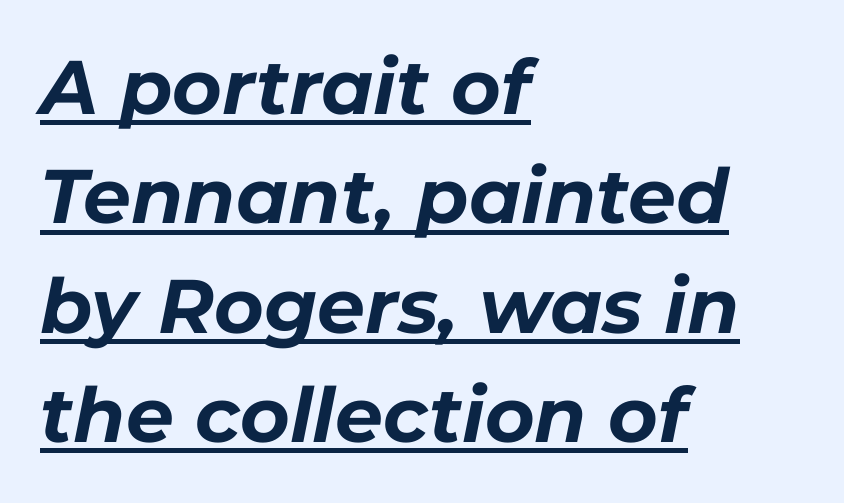
{"italic": "yes", "lean": "right", "slant_degrees": 11, "bold": "yes", "weight": "bold", "width": "normal", "stroke_contrast": "low", "x_height": "medium", "monospaced": "no", "underline": "yes", "align": "left", "line_spacing": "normal", "line_spacing_ratio": 1.44, "letter_spacing": "normal", "letter_spacing_em": 0.0, "glyph_px": 76}
